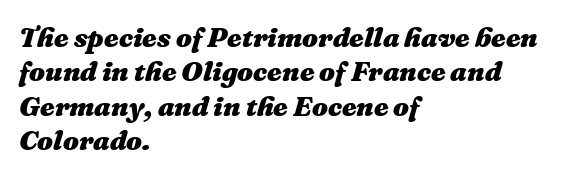
{"italic": "yes", "lean": "right", "slant_degrees": 16, "bold": "yes", "weight": "heavy", "width": "normal", "stroke_contrast": "medium", "x_height": "medium", "monospaced": "no", "underline": "no", "align": "left", "line_spacing_ratio": 1.23, "letter_spacing": "normal", "letter_spacing_em": 0.0, "glyph_px": 28}
